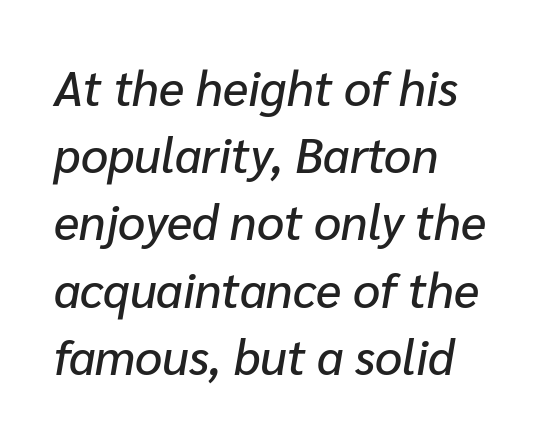
The image shows 48 px text type, italic (leaning right); set left-aligned, normal line spacing (1.4x), normal letter spacing, not underlined; low stroke contrast and a medium x-height.
